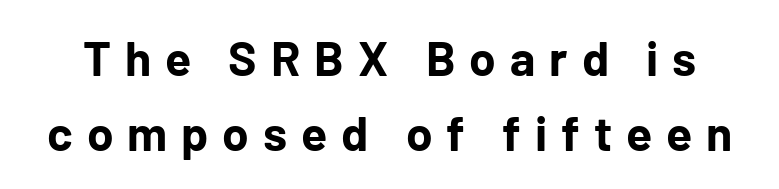
Q: Is the text bold? A: Yes.
Q: Is the text italic (slanted)? A: No, it is upright.
Q: Is the typeface a serif or a sans-serif typeface? A: Sans-serif.
Q: Is the text underlined? A: No.
Q: Is the spacing between letters normal or unusually wide? A: Unusually wide.
Q: Is the spacing between lines tight, normal or loose? A: Normal.
Q: Width (condensed, normal, or wide)? A: Normal.
Q: Stroke contrast? A: Low.
Q: x-height? A: Medium.
Q: Monospaced? A: No.
